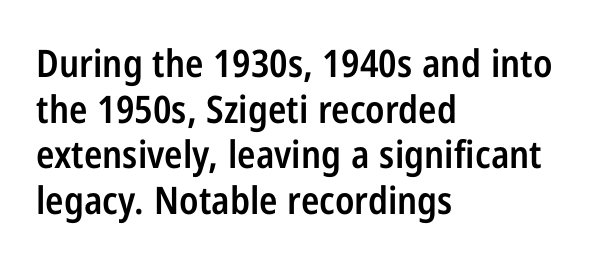
{"serif": "no", "italic": "no", "bold": "semi", "weight": "semibold", "width": "condensed", "stroke_contrast": "low", "x_height": "medium", "monospaced": "no", "underline": "no", "align": "left", "line_spacing_ratio": 1.2, "letter_spacing": "normal", "letter_spacing_em": 0.0, "glyph_px": 38}
